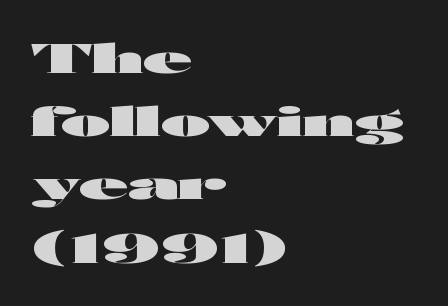
Q: Is the text bold? A: Yes.
Q: Is the text italic (slanted)? A: No, it is upright.
Q: Is the typeface a serif or a sans-serif typeface? A: Sans-serif.
Q: Is the text underlined? A: No.
Q: How is the paragraph aligned? A: Left-aligned.
Q: Is the spacing between letters normal or unusually wide? A: Normal.
Q: Is the spacing between lines tight, normal or loose? A: Normal.
Q: Width (condensed, normal, or wide)? A: Wide.
Q: Stroke contrast? A: High.
Q: x-height? A: Medium.
Q: Monospaced? A: No.
